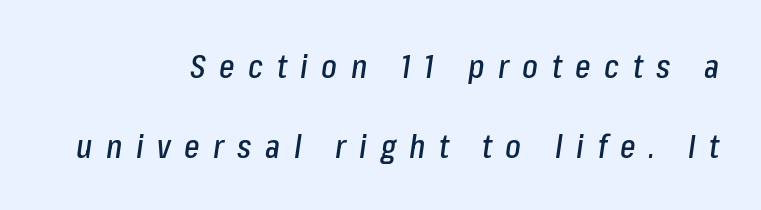
{"italic": "yes", "lean": "right", "slant_degrees": 8, "width": "condensed", "stroke_contrast": "low", "x_height": "medium", "monospaced": "no", "underline": "no", "align": "right", "line_spacing": "loose", "line_spacing_ratio": 2.41, "letter_spacing": "wide", "letter_spacing_em": 0.41, "glyph_px": 33}
